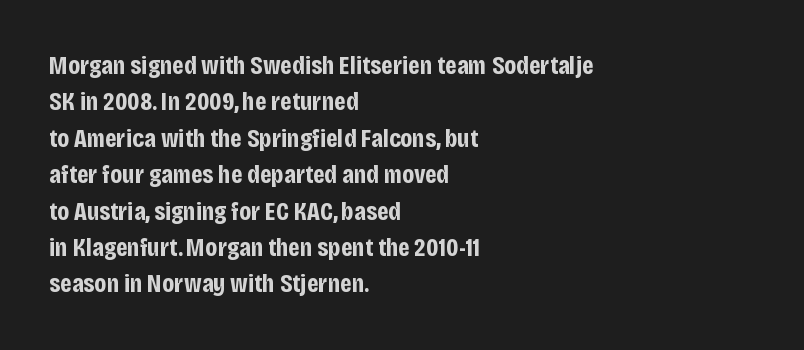
{"italic": "no", "bold": "yes", "underline": "no", "align": "left", "line_spacing": "normal", "line_spacing_ratio": 1.4, "letter_spacing": "normal", "letter_spacing_em": 0.0, "glyph_px": 26}
